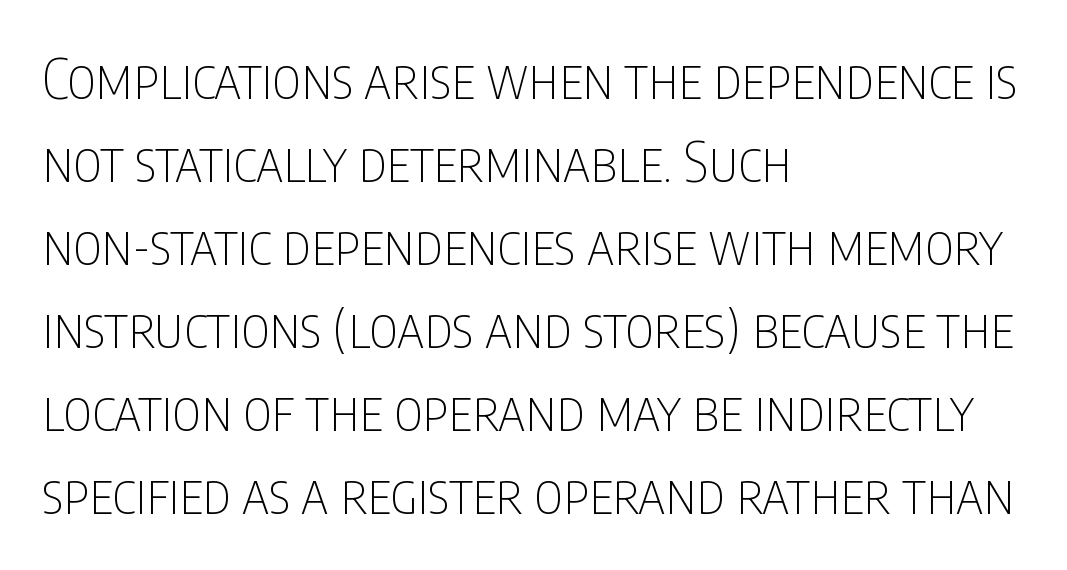
Q: Is the text bold? A: No.
Q: Is the text italic (slanted)? A: No, it is upright.
Q: Is the typeface a serif or a sans-serif typeface? A: Sans-serif.
Q: Is the text underlined? A: No.
Q: How is the paragraph aligned? A: Left-aligned.
Q: Is the spacing between letters normal or unusually wide? A: Normal.
Q: Is the spacing between lines tight, normal or loose? A: Normal.
Q: Width (condensed, normal, or wide)? A: Condensed.
Q: Stroke contrast? A: Low.
Q: x-height? A: Large.
Q: Monospaced? A: No.
